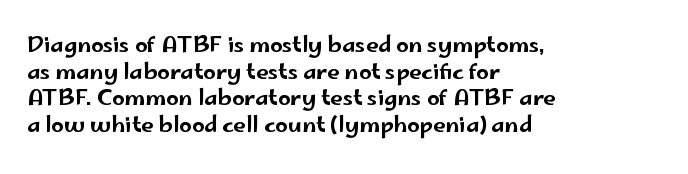
Q: Is the text italic (slanted)? A: No, it is upright.
Q: Is the text underlined? A: No.
Q: How is the paragraph aligned? A: Left-aligned.
Q: Is the spacing between letters normal or unusually wide? A: Normal.
